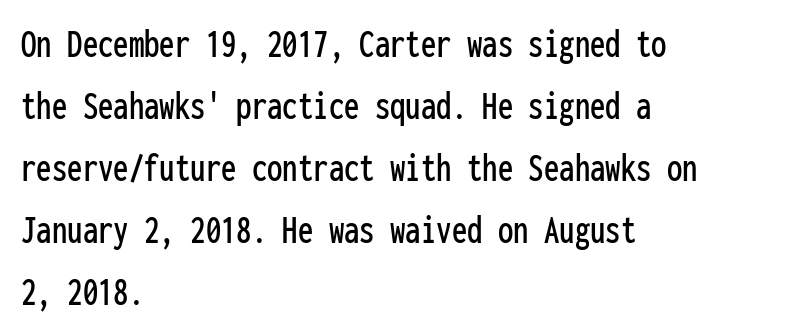
Standard letterfit; no display-style spreading of the glyphs. Alignment: flush left. The type sits square on the baseline with zero lean. Reading down the column, the eye jumps a familiar distance to each next line.
